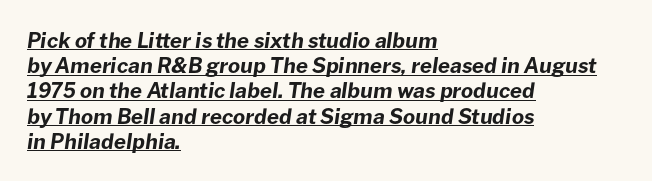
Italic? Definitely — the glyphs are oblique. These lines are set flush left with a ragged right edge. This rendering leaves character spacing at its baseline value. The typesetting leans heavy: a genuine bold. The string is rendered with underlining switched on.
